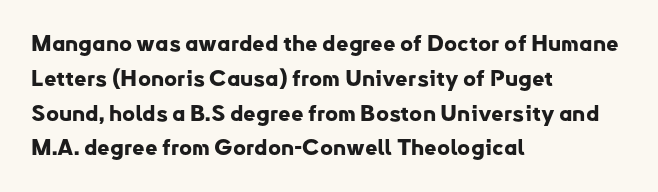
Q: Is the text bold? A: Yes.
Q: Is the text italic (slanted)? A: No, it is upright.
Q: Is the text underlined? A: No.
Q: How is the paragraph aligned? A: Left-aligned.
Q: Is the spacing between letters normal or unusually wide? A: Normal.
Q: Is the spacing between lines tight, normal or loose? A: Normal.
